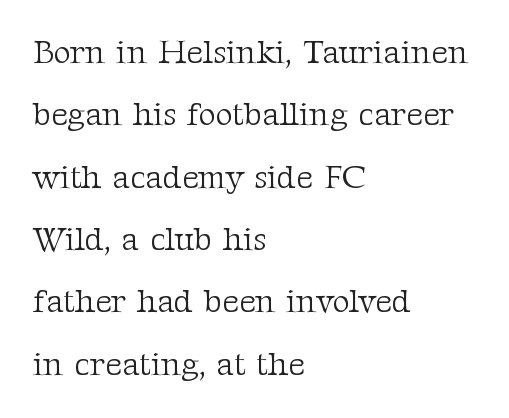
The image shows 33 px light serif type, upright; set left-aligned, line spacing 1.89x, normal letter spacing, not underlined; medium stroke contrast and a medium x-height.
